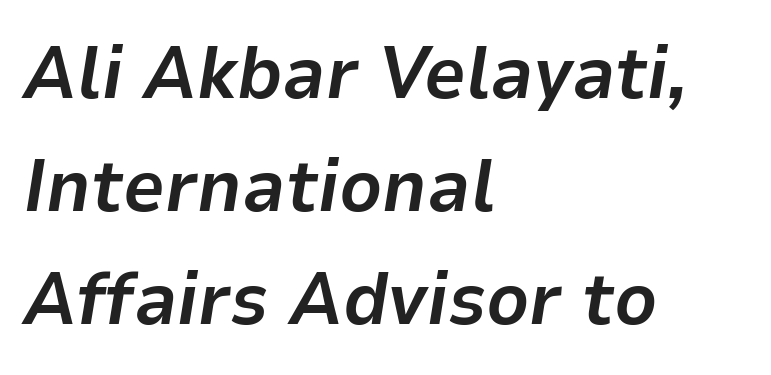
Q: Is the text bold? A: Yes.
Q: Is the text italic (slanted)? A: Yes, it leans right by about 9 degrees.
Q: Is the text underlined? A: No.
Q: How is the paragraph aligned? A: Left-aligned.
Q: Is the spacing between letters normal or unusually wide? A: Normal.
Q: Is the spacing between lines tight, normal or loose? A: Normal.
Q: Width (condensed, normal, or wide)? A: Normal.
Q: Stroke contrast? A: Low.
Q: x-height? A: Medium.
Q: Monospaced? A: No.
